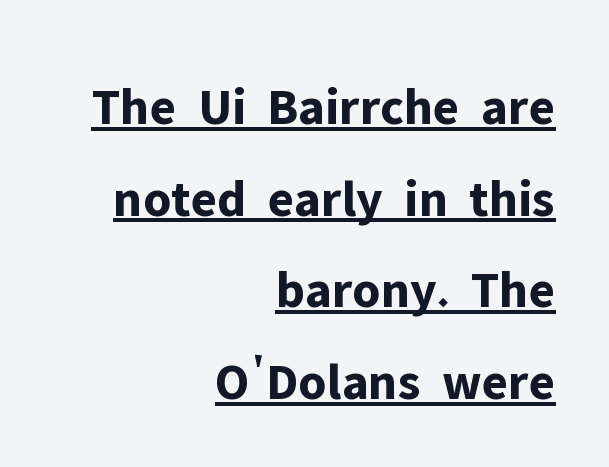
The image shows 53 px bold sans-serif type, upright; set right-aligned, line spacing 1.73x, normal letter spacing, underlined; low stroke contrast and a medium x-height.
